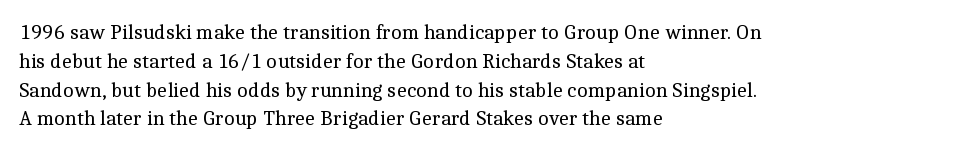
{"italic": "no", "bold": "no", "underline": "no", "align": "left", "line_spacing": "normal", "line_spacing_ratio": 1.37, "letter_spacing": "normal", "letter_spacing_em": 0.0, "glyph_px": 21}
